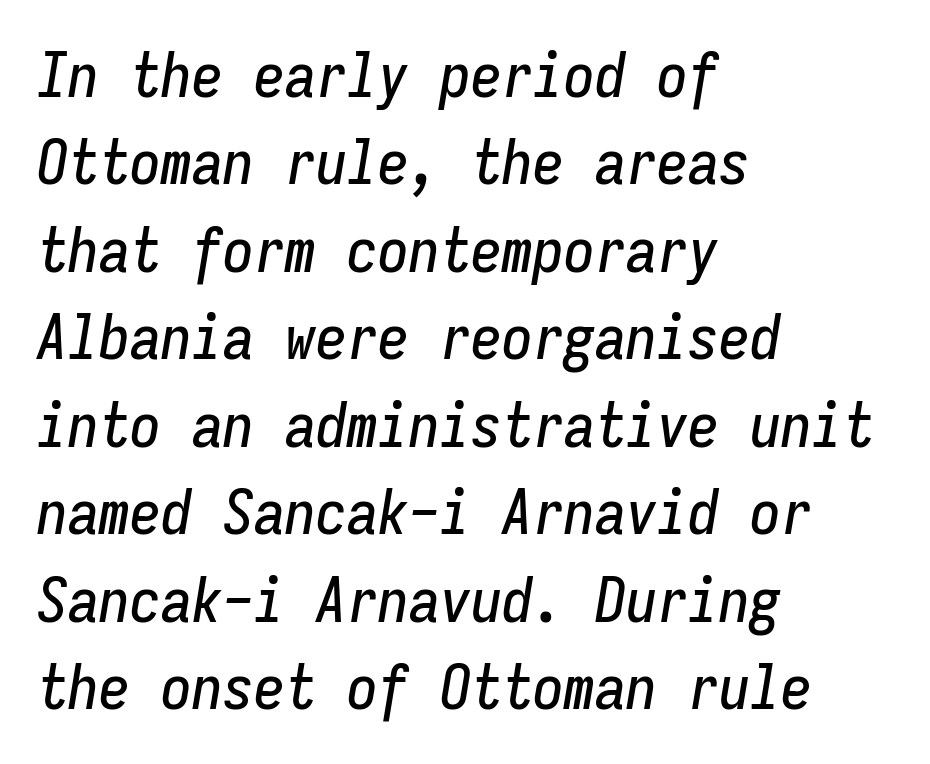
Compared with typical body copy, the letter spacing here is the same. If you drew a line through each stem, it would be angled. The designer left line spacing at the default. Descenders are the only things crossing below the line. One-word summary of the alignment: left.
